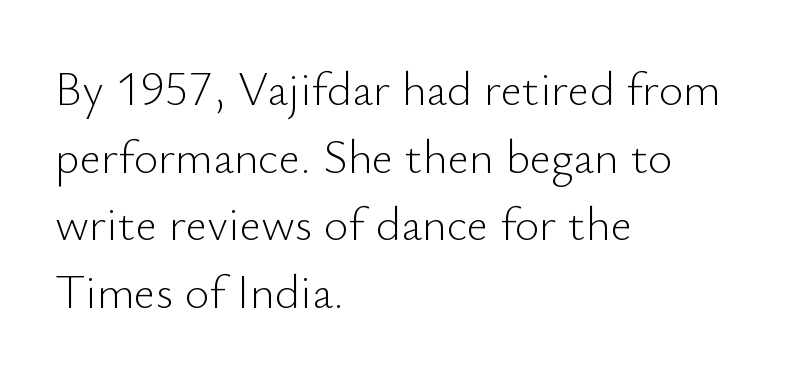
The image shows 47 px light sans-serif type, upright; set left-aligned, normal line spacing (1.44x), normal letter spacing, not underlined; low stroke contrast and a small x-height.
